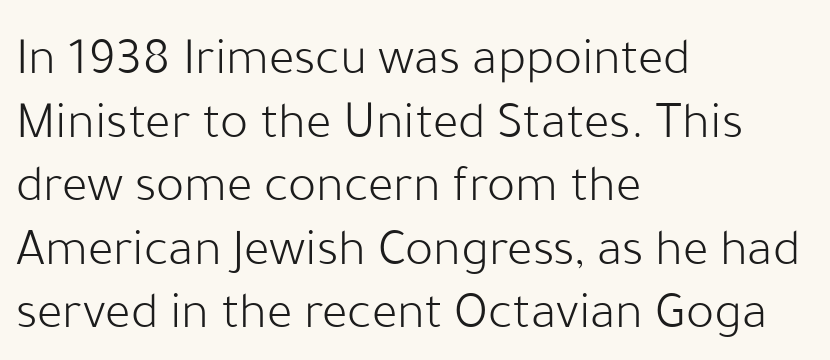
{"serif": "no", "italic": "no", "bold": "no", "weight": "light", "width": "normal", "stroke_contrast": "low", "x_height": "medium", "monospaced": "no", "underline": "no", "align": "left", "line_spacing_ratio": 1.2, "letter_spacing": "normal", "letter_spacing_em": 0.0, "glyph_px": 53}
